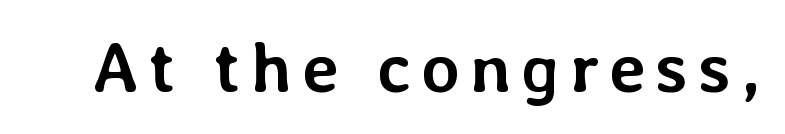
Q: Is the text bold? A: Yes.
Q: Is the text italic (slanted)? A: No, it is upright.
Q: Is the text underlined? A: No.
Q: Width (condensed, normal, or wide)? A: Normal.
Q: Stroke contrast? A: Low.
Q: x-height? A: Medium.
Q: Monospaced? A: No.
